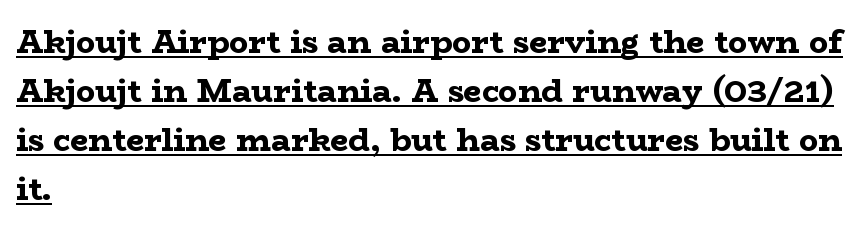
{"serif": "yes", "italic": "no", "bold": "yes", "weight": "bold", "width": "wide", "stroke_contrast": "low", "x_height": "medium", "monospaced": "no", "underline": "yes", "align": "left", "line_spacing": "normal", "line_spacing_ratio": 1.53, "letter_spacing": "normal", "letter_spacing_em": 0.0, "glyph_px": 32}
